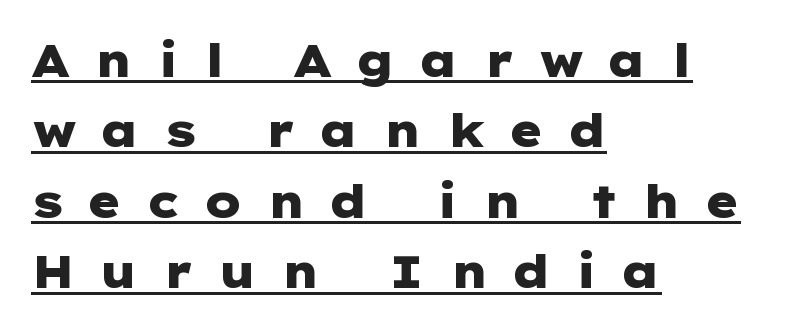
The image shows 46 px heavy, wide sans-serif type, upright; set left-aligned, normal line spacing (1.53x), unusually wide letter spacing (+0.5 em), underlined; low stroke contrast and a medium x-height.
